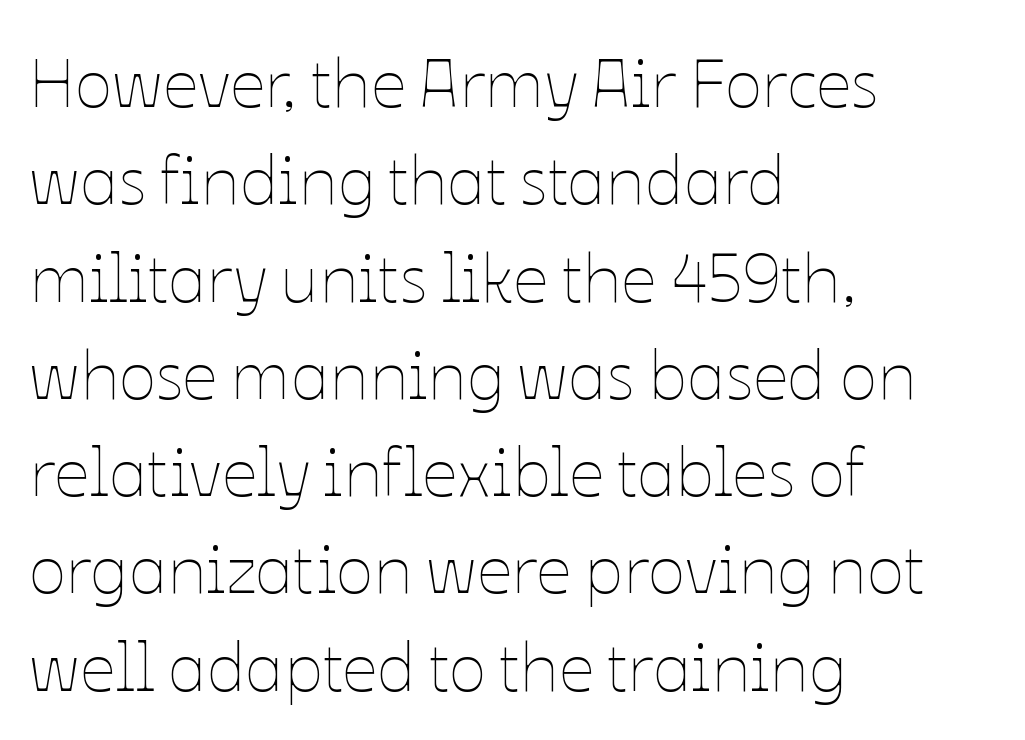
Q: Is the text bold? A: No.
Q: Is the text italic (slanted)? A: No, it is upright.
Q: Is the text underlined? A: No.
Q: How is the paragraph aligned? A: Left-aligned.
Q: Is the spacing between letters normal or unusually wide? A: Normal.
Q: Is the spacing between lines tight, normal or loose? A: Normal.
Q: Width (condensed, normal, or wide)? A: Normal.
Q: Stroke contrast? A: Low.
Q: x-height? A: Medium.
Q: Monospaced? A: No.
